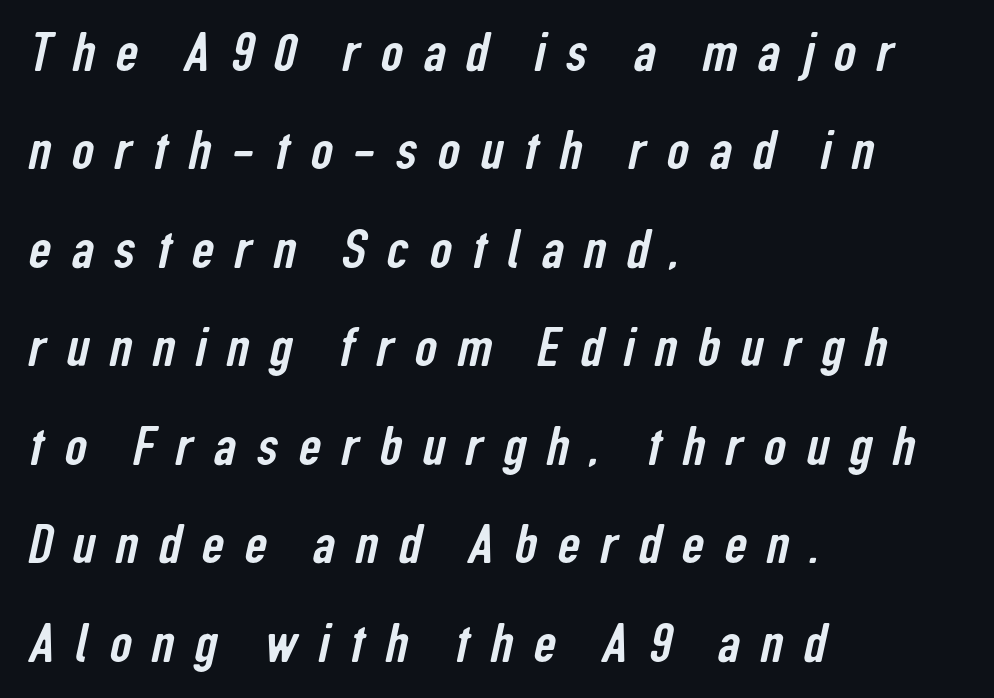
Q: Is the typeface a serif or a sans-serif typeface? A: Sans-serif.
Q: Is the text underlined? A: No.
Q: How is the paragraph aligned? A: Left-aligned.
Q: Is the spacing between letters normal or unusually wide? A: Unusually wide.
Q: Width (condensed, normal, or wide)? A: Condensed.
Q: Stroke contrast? A: Low.
Q: x-height? A: Medium.
Q: Monospaced? A: No.
